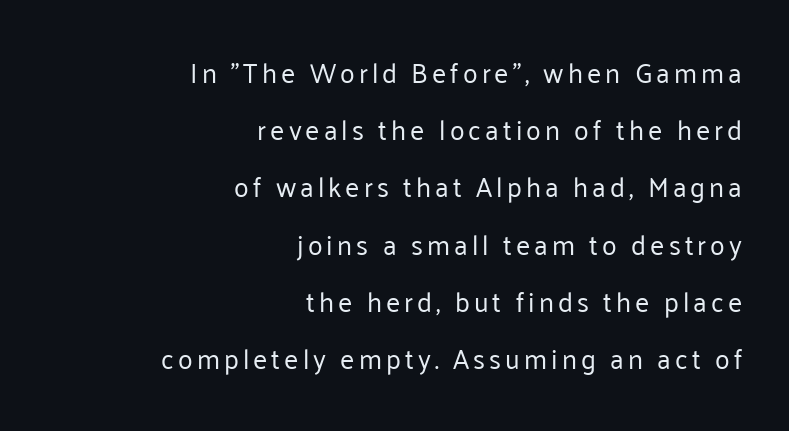
Alignment: flush right. This rendering features lettering with no underline. Weight: not bold — regular or lighter. Do the letters lean? They stand straight. The leading is generous, giving the passage an open texture.
